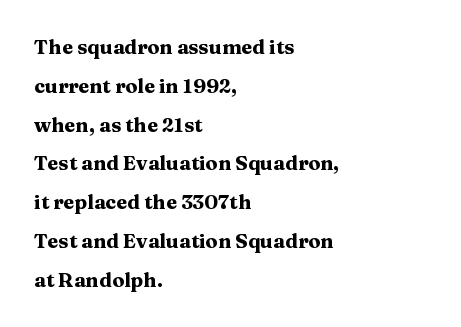
{"italic": "no", "bold": "yes", "underline": "no", "align": "left", "line_spacing": "loose", "line_spacing_ratio": 1.94, "letter_spacing": "normal", "letter_spacing_em": 0.0, "glyph_px": 20}
